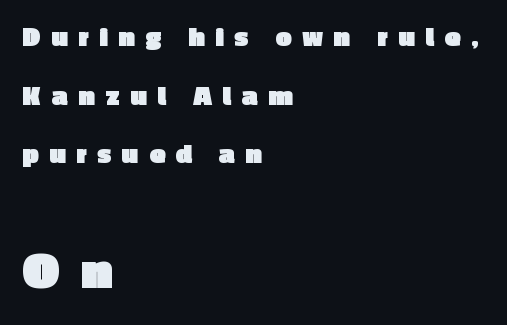
{"serif": "no", "italic": "no", "bold": "yes", "weight": "heavy", "width": "normal", "x_height": "medium", "monospaced": "no", "underline": "no", "align": "left", "line_spacing": "loose", "line_spacing_ratio": 2.09, "letter_spacing": "wide", "letter_spacing_em": 0.4, "larger_block": "second", "size_ratio": 1.96, "glyph_px": 55}
